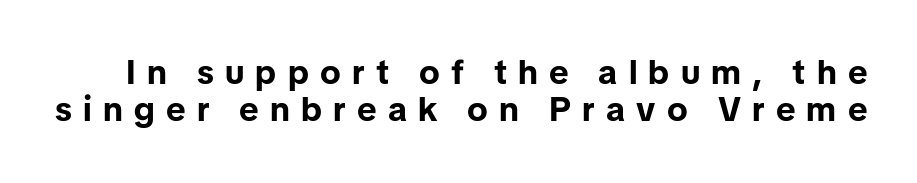
The horizontal fit of the characters is loose and conspicuously gappy. The sample has been set heavy, in full bold. The typeface chosen for these lines omits serifs. Unlike italic type, these characters show no tilt at all.
